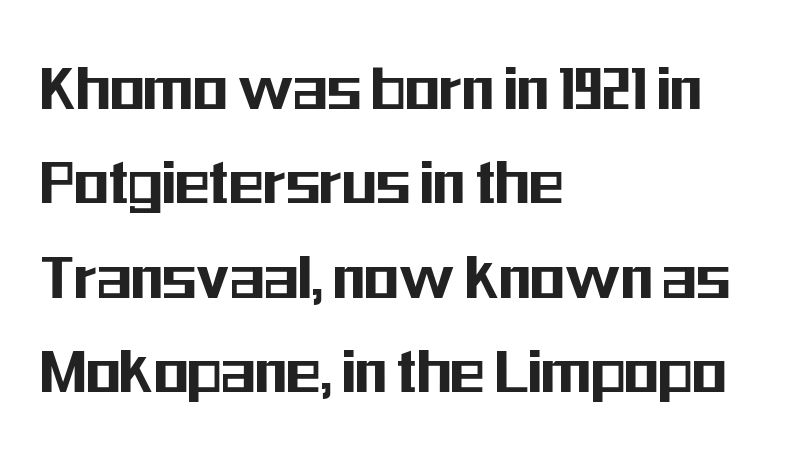
{"serif": "no", "italic": "no", "width": "condensed", "stroke_contrast": "medium", "x_height": "medium", "monospaced": "no", "underline": "no", "align": "left", "line_spacing": "normal", "line_spacing_ratio": 1.33, "letter_spacing": "normal", "letter_spacing_em": 0.0, "glyph_px": 71}
